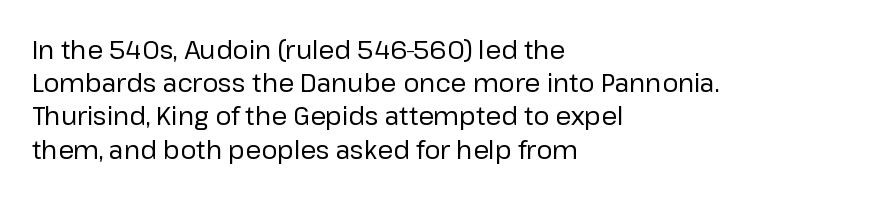
The image shows 25 px text type, upright; set left-aligned, normal line spacing (1.33x), normal letter spacing, not underlined.
